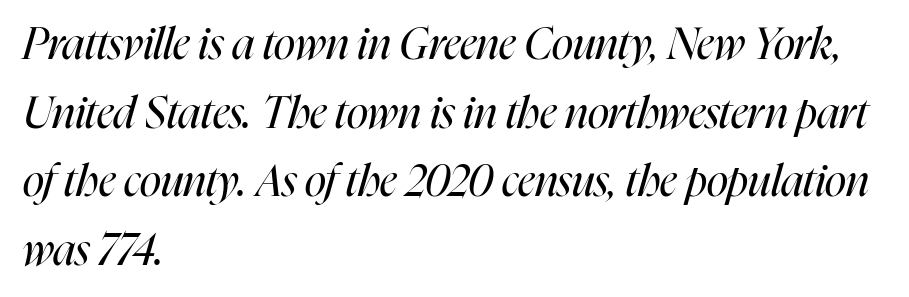
The image shows 44 px regular-weight, condensed type, italic (leaning right); set left-aligned, normal line spacing (1.56x), normal letter spacing, not underlined; high stroke contrast and a medium x-height.
